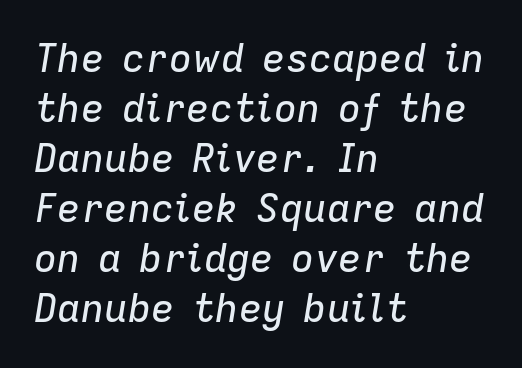
Q: Is the text italic (slanted)? A: Yes, it leans right by about 9 degrees.
Q: Is the text underlined? A: No.
Q: How is the paragraph aligned? A: Left-aligned.
Q: Is the spacing between letters normal or unusually wide? A: Normal.
Q: Is the spacing between lines tight, normal or loose? A: Normal.
Q: Width (condensed, normal, or wide)? A: Normal.
Q: Stroke contrast? A: Low.
Q: x-height? A: Medium.
Q: Monospaced? A: No.
